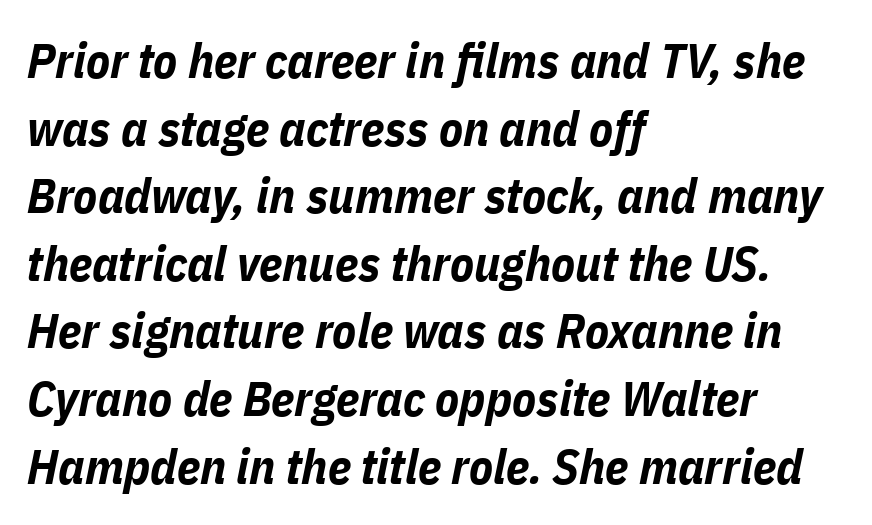
Q: Is the text bold? A: Yes.
Q: Is the text italic (slanted)? A: Yes, it leans right by about 11 degrees.
Q: Is the text underlined? A: No.
Q: How is the paragraph aligned? A: Left-aligned.
Q: Is the spacing between letters normal or unusually wide? A: Normal.
Q: Is the spacing between lines tight, normal or loose? A: Normal.
Q: Width (condensed, normal, or wide)? A: Condensed.
Q: Stroke contrast? A: Low.
Q: x-height? A: Medium.
Q: Monospaced? A: No.
